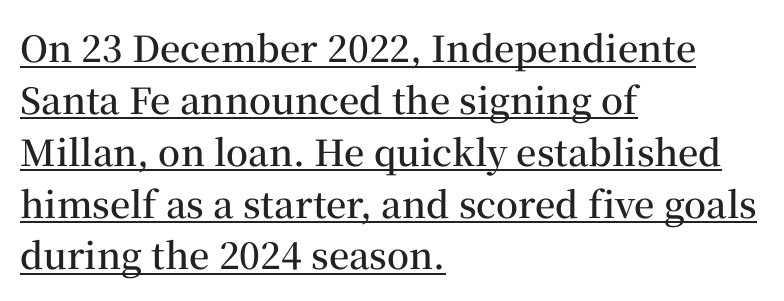
The image shows 36 px semibold serif type, upright; set left-aligned, normal line spacing (1.44x), normal letter spacing, underlined; medium stroke contrast and a medium x-height.
